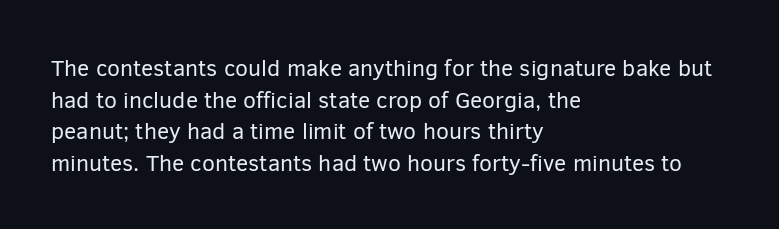
The image shows 23 px text type, upright; set left-aligned, normal line spacing (1.37x), normal letter spacing, not underlined.
